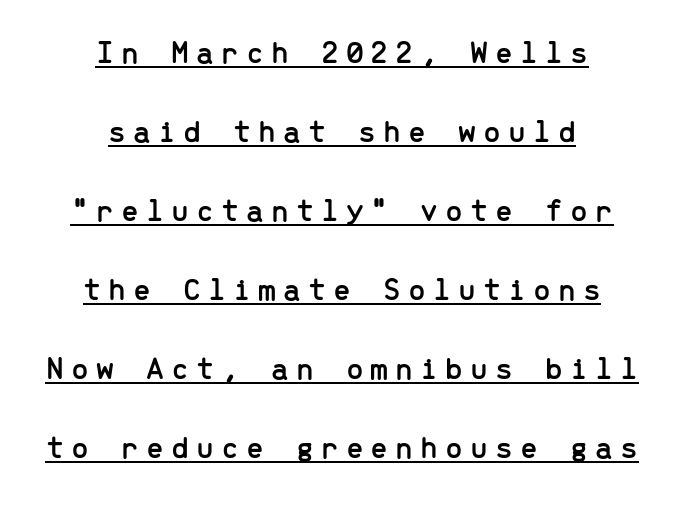
Every character here occupies the same horizontal width, giving the sample a typewriter-like rhythm. The sample's only ornament is a line tracing under the words. The rag falls on both sides of this text block equally. These lines have a slow, spaced-out rhythm from letter to letter.
